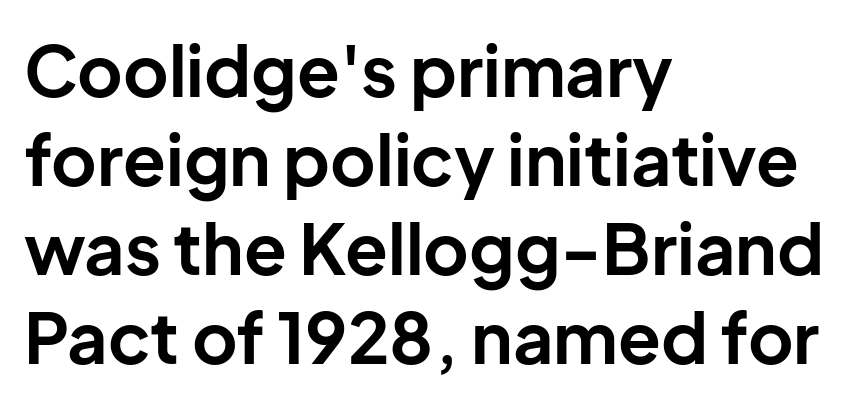
The image shows 70 px bold sans-serif type, upright; set left-aligned, normal line spacing (1.27x), normal letter spacing, not underlined; low stroke contrast and a medium x-height.
